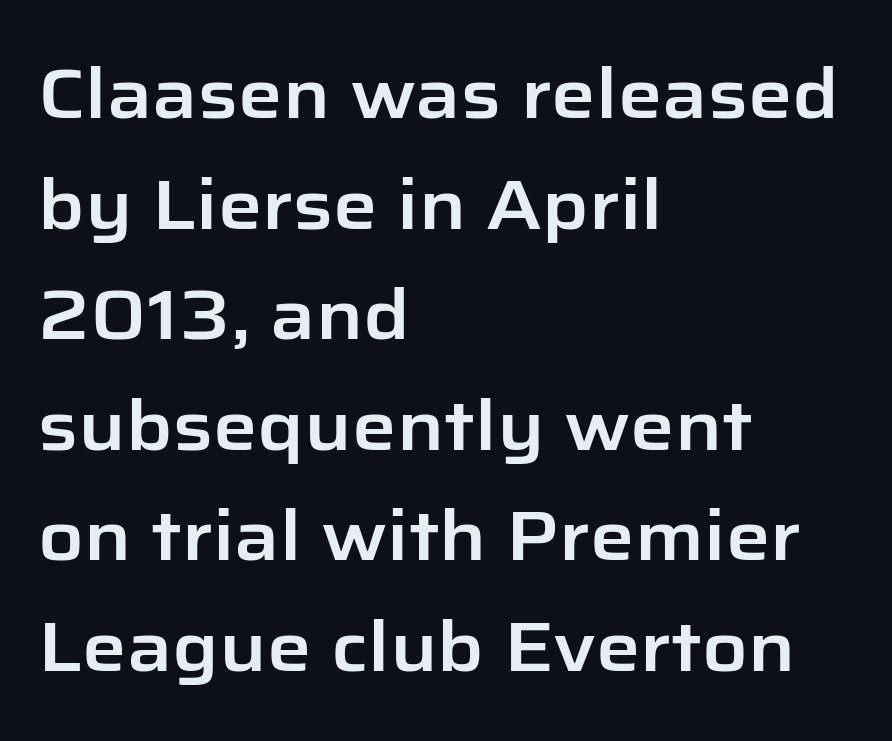
The axis of the letterforms is exactly vertical. What's the leading like? Ordinary, nothing unusual. Font category for this specimen: sans-serif. Visually the block forms a straight wall on the left and a jagged coastline on the right. Here the designer chose a conventional face with non-uniform glyph widths. The letterforms sit shoulder to shoulder at normal distance.
